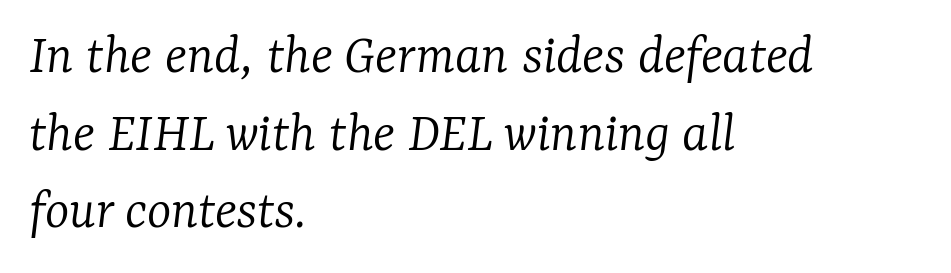
Is this a heavy cut? Hardly; it is regular or lighter. Horizontal bands of white between lines are of average thickness. Check where the strokes stop: tiny serifs finish them off. The face used here is proportionally spaced, like ordinary book or web type.
